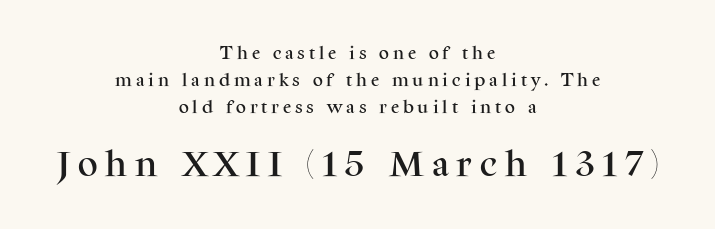
The image shows 28 px serif type, upright; set centered, loose line spacing (1.92x), unusually wide letter spacing (+0.28 em), not underlined; the second (bottom) block is 2.0x larger; medium stroke contrast and a medium x-height.
